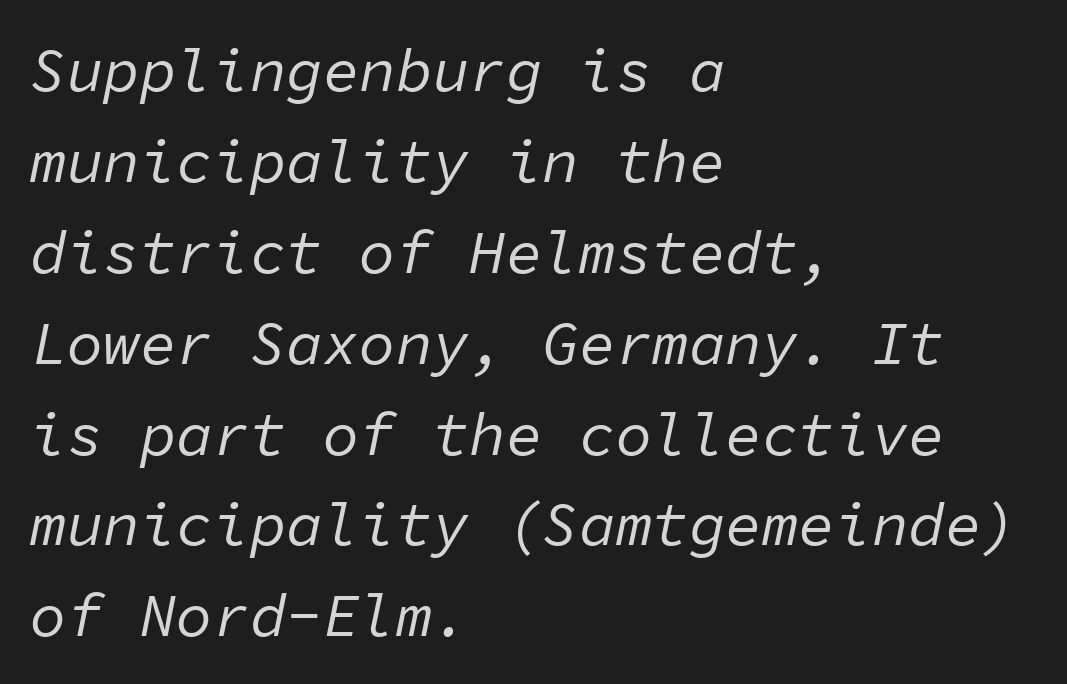
{"italic": "yes", "lean": "right", "slant_degrees": 11, "bold": "no", "weight": "regular", "width": "normal", "stroke_contrast": "low", "x_height": "medium", "monospaced": "yes", "underline": "no", "align": "left", "line_spacing": "normal", "line_spacing_ratio": 1.49, "letter_spacing": "normal", "letter_spacing_em": 0.0, "glyph_px": 61}
